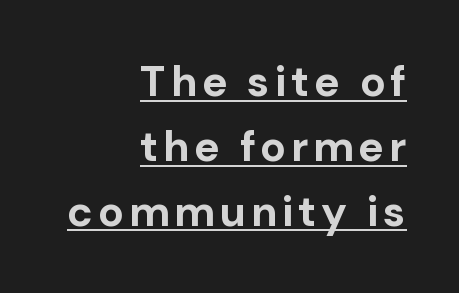
The image shows 43 px bold sans-serif type, upright; set right-aligned, normal line spacing (1.51x), underlined; low stroke contrast and a medium x-height.
